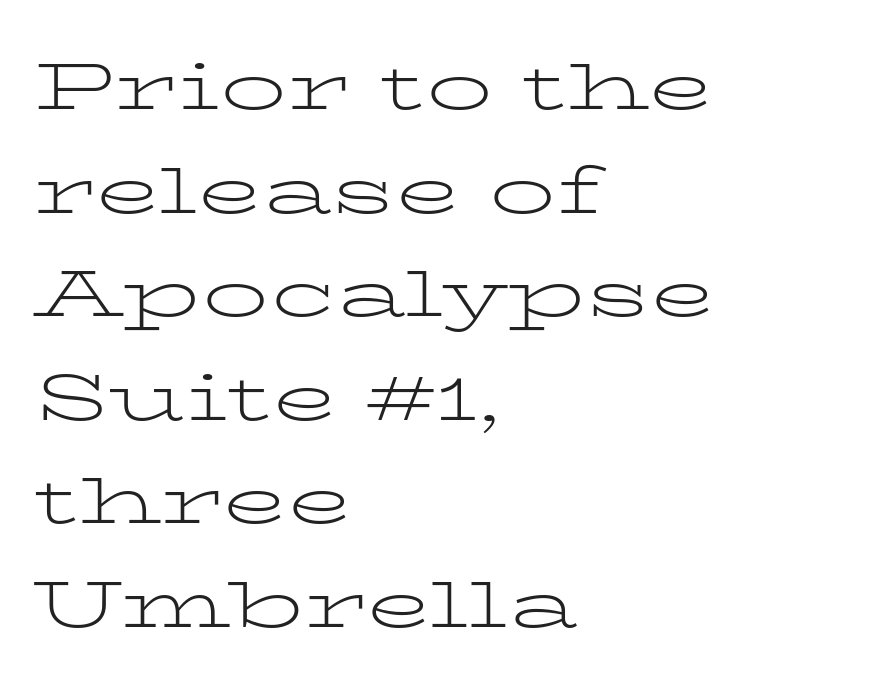
{"serif": "yes", "italic": "no", "bold": "no", "weight": "light", "width": "wide", "stroke_contrast": "low", "x_height": "medium", "monospaced": "no", "underline": "no", "align": "left", "line_spacing": "normal", "line_spacing_ratio": 1.57, "letter_spacing": "normal", "letter_spacing_em": 0.0, "glyph_px": 66}
